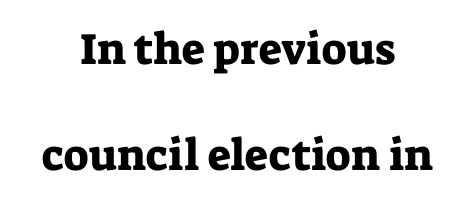
Q: Is the text italic (slanted)? A: No, it is upright.
Q: Is the typeface a serif or a sans-serif typeface? A: Serif.
Q: Is the text underlined? A: No.
Q: How is the paragraph aligned? A: Centered.
Q: Is the spacing between letters normal or unusually wide? A: Normal.
Q: Is the spacing between lines tight, normal or loose? A: Loose.
Q: Width (condensed, normal, or wide)? A: Normal.
Q: Stroke contrast? A: Low.
Q: x-height? A: Medium.
Q: Monospaced? A: No.
